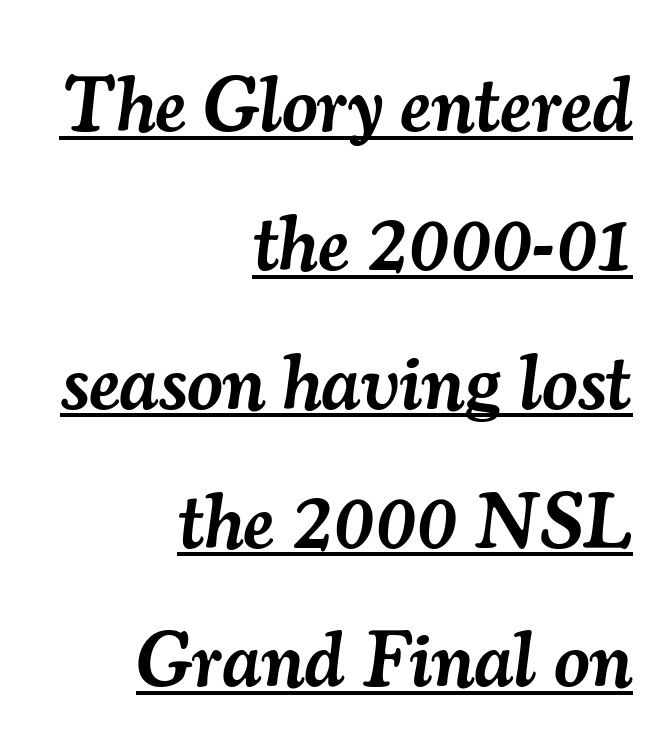
On the weight axis this lands at semibold, roughly 600. The letters advance in unequal steps, a hallmark of proportional type. There's an unmistakable incline to the writing here. Which margin do the lines hug? The right one — the left edge is uneven.
